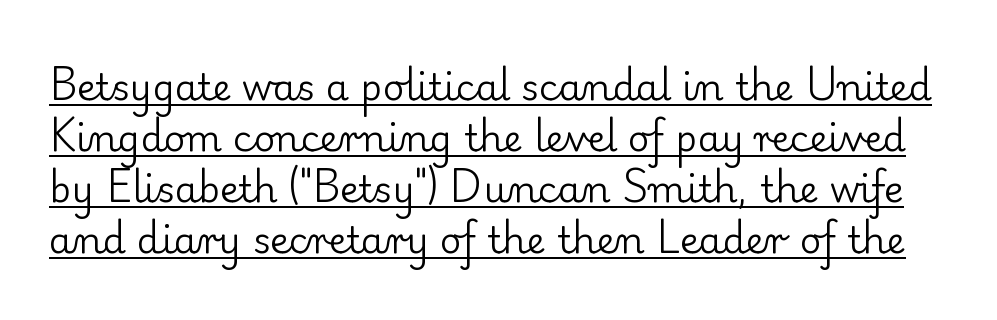
Q: Is the text bold? A: No.
Q: Is the text italic (slanted)? A: No, it is upright.
Q: Is the typeface a serif or a sans-serif typeface? A: Serif.
Q: Is the text underlined? A: Yes.
Q: Is the spacing between letters normal or unusually wide? A: Normal.
Q: Is the spacing between lines tight, normal or loose? A: Normal.
Q: Width (condensed, normal, or wide)? A: Normal.
Q: Stroke contrast? A: Low.
Q: x-height? A: Small.
Q: Monospaced? A: No.
